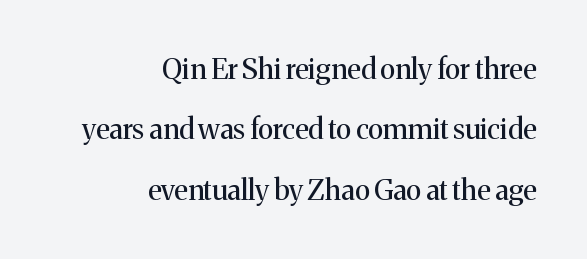
If you drew a ruler down the right edge, every line would touch it. Anything drawn beneath the words? Only blank space. Characters follow at the spacing the type designer built in. No heavy texture on the line: the type isn't bold. A serif font was chosen for this passage. Vertical strokes here are truly vertical.
